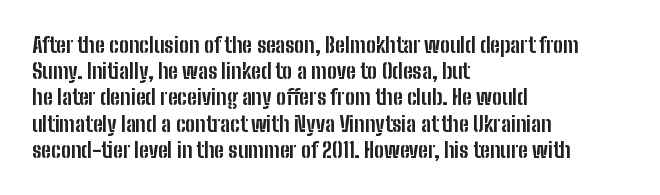
The image shows 21 px bold type, upright; set left-aligned, normal line spacing (1.25x), normal letter spacing, not underlined.
